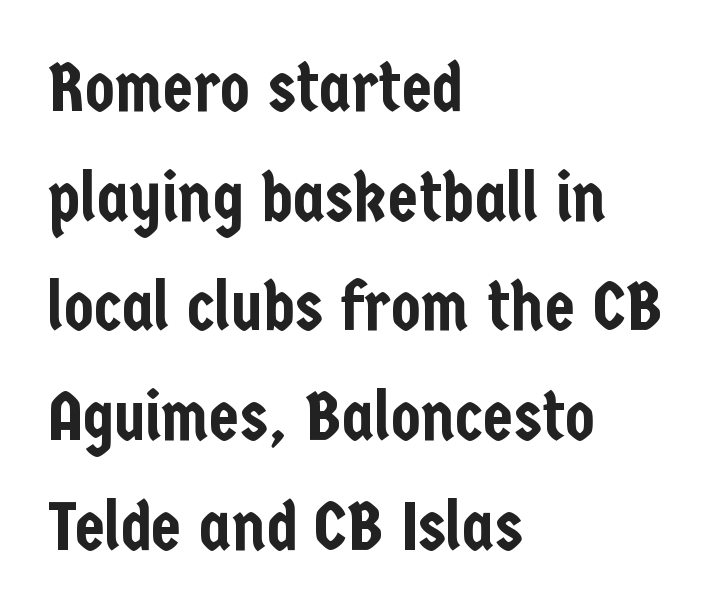
Q: Is the text italic (slanted)? A: No, it is upright.
Q: Is the typeface a serif or a sans-serif typeface? A: Sans-serif.
Q: Is the text underlined? A: No.
Q: How is the paragraph aligned? A: Left-aligned.
Q: Is the spacing between letters normal or unusually wide? A: Normal.
Q: Is the spacing between lines tight, normal or loose? A: Normal.
Q: Width (condensed, normal, or wide)? A: Condensed.
Q: Stroke contrast? A: Low.
Q: x-height? A: Medium.
Q: Monospaced? A: No.
